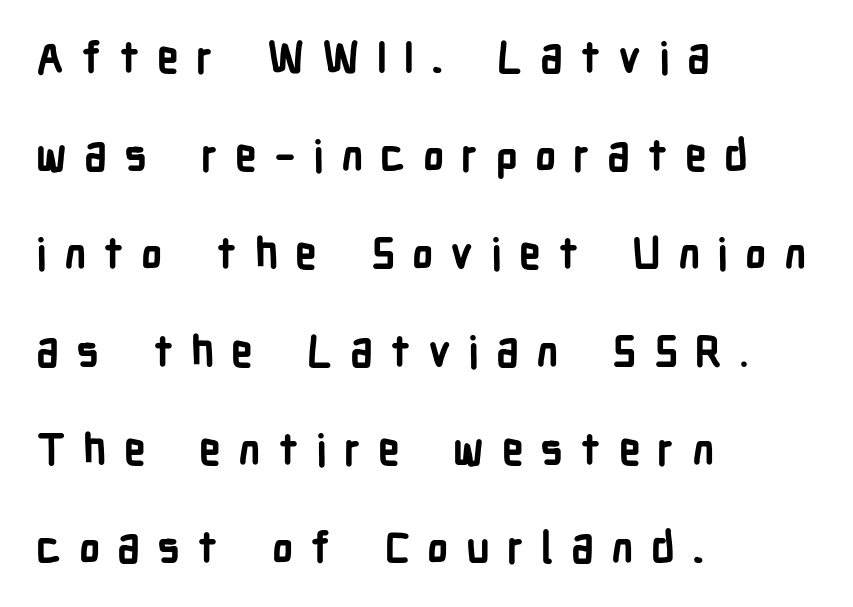
Q: Is the text bold? A: Yes.
Q: Is the text italic (slanted)? A: No, it is upright.
Q: Is the typeface a serif or a sans-serif typeface? A: Sans-serif.
Q: Is the text underlined? A: No.
Q: How is the paragraph aligned? A: Left-aligned.
Q: Is the spacing between letters normal or unusually wide? A: Unusually wide.
Q: Is the spacing between lines tight, normal or loose? A: Loose.
Q: Width (condensed, normal, or wide)? A: Condensed.
Q: Stroke contrast? A: Low.
Q: x-height? A: Medium.
Q: Monospaced? A: No.
